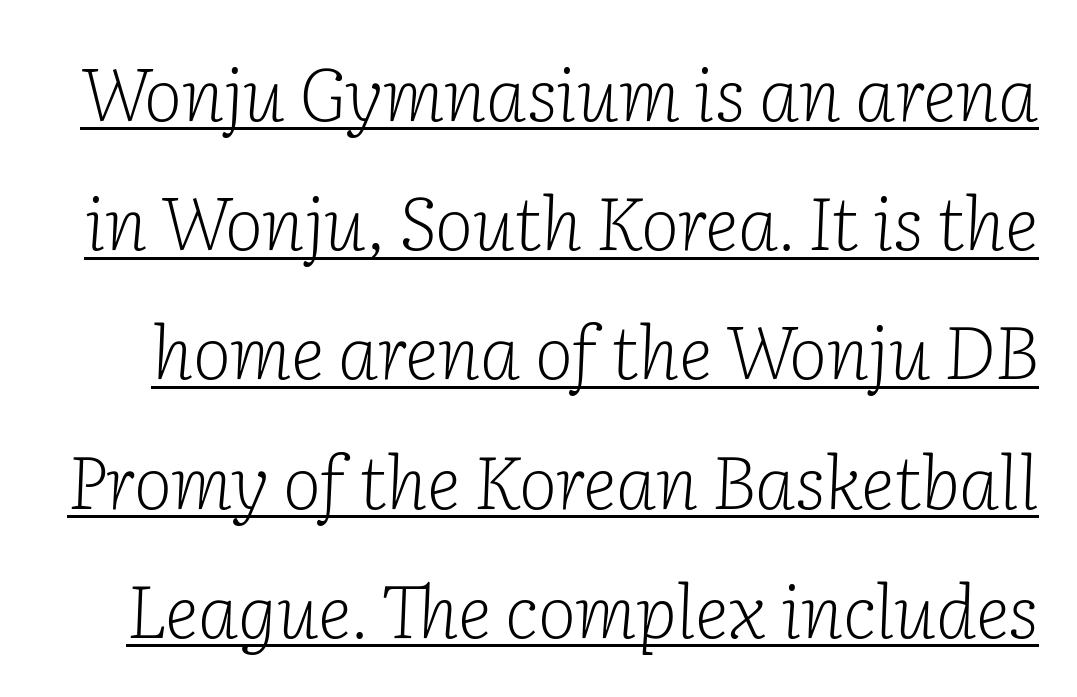
Q: Is the text bold? A: No.
Q: Is the text italic (slanted)? A: Yes, it leans right by about 2 degrees.
Q: Is the typeface a serif or a sans-serif typeface? A: Serif.
Q: Is the text underlined? A: Yes.
Q: Is the spacing between letters normal or unusually wide? A: Normal.
Q: Width (condensed, normal, or wide)? A: Normal.
Q: Stroke contrast? A: Low.
Q: x-height? A: Medium.
Q: Monospaced? A: No.
